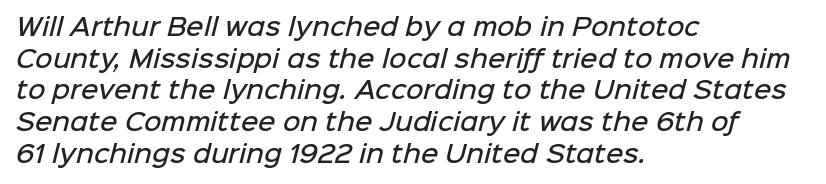
{"bold": "semi", "underline": "no", "align": "left", "line_spacing": "normal", "line_spacing_ratio": 1.32, "letter_spacing": "normal", "letter_spacing_em": 0.0, "glyph_px": 24}
